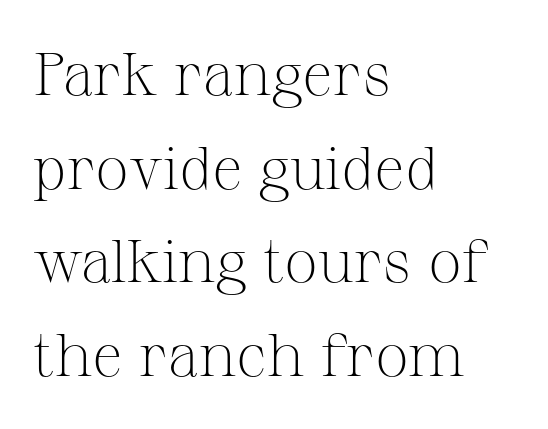
{"serif": "yes", "italic": "no", "bold": "no", "weight": "light", "width": "normal", "stroke_contrast": "medium", "x_height": "medium", "monospaced": "no", "underline": "no", "align": "left", "line_spacing": "normal", "line_spacing_ratio": 1.56, "letter_spacing": "normal", "letter_spacing_em": 0.0, "glyph_px": 60}
